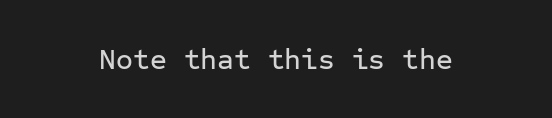
Here the designer chose a console-style face with uniform glyph widths. Characters remain perfectly vertical along every line. A typesetter would call this zero additional tracking. Stroke terminals: plain, sans-serif. The foot of each line stays bare and open.
